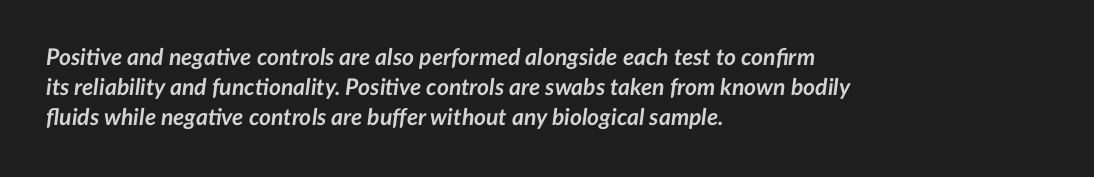
Q: Is the text bold? A: Yes.
Q: Is the text italic (slanted)? A: Yes, it leans right by about 7 degrees.
Q: Is the text underlined? A: No.
Q: How is the paragraph aligned? A: Left-aligned.
Q: Is the spacing between letters normal or unusually wide? A: Normal.
Q: Is the spacing between lines tight, normal or loose? A: Normal.
